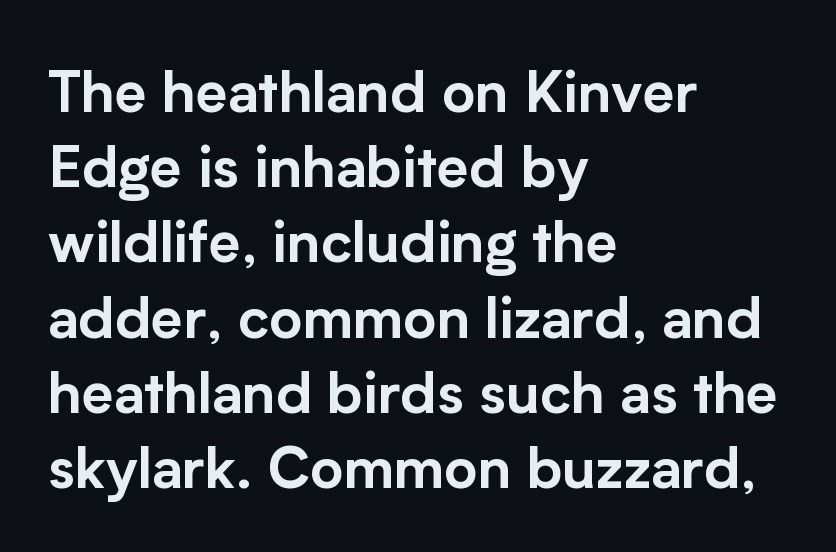
The passage shown is not underscored anywhere. Vertical spacing — default. Layout note: lines flush left. Spacing verdict: proportional, widths tailored to each character.
